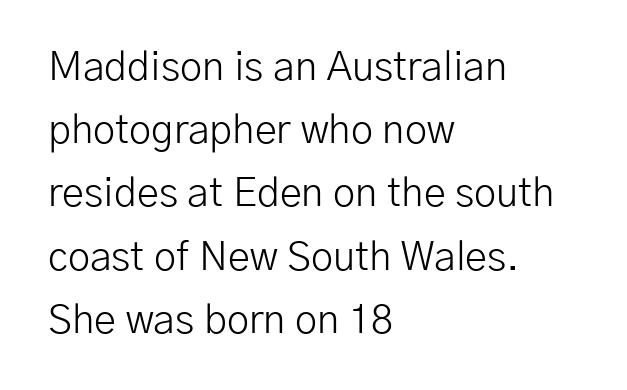
{"serif": "no", "italic": "no", "bold": "no", "weight": "light", "width": "normal", "stroke_contrast": "low", "x_height": "medium", "monospaced": "no", "underline": "no", "align": "left", "line_spacing": "normal", "line_spacing_ratio": 1.58, "letter_spacing": "normal", "letter_spacing_em": 0.0, "glyph_px": 40}
